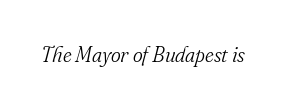
The tracking reads as untouched default to a designer's eye. The typesetting does not lean heavy: it is not bold. An italicized treatment has been applied to the whole sample. Underline: absent.
